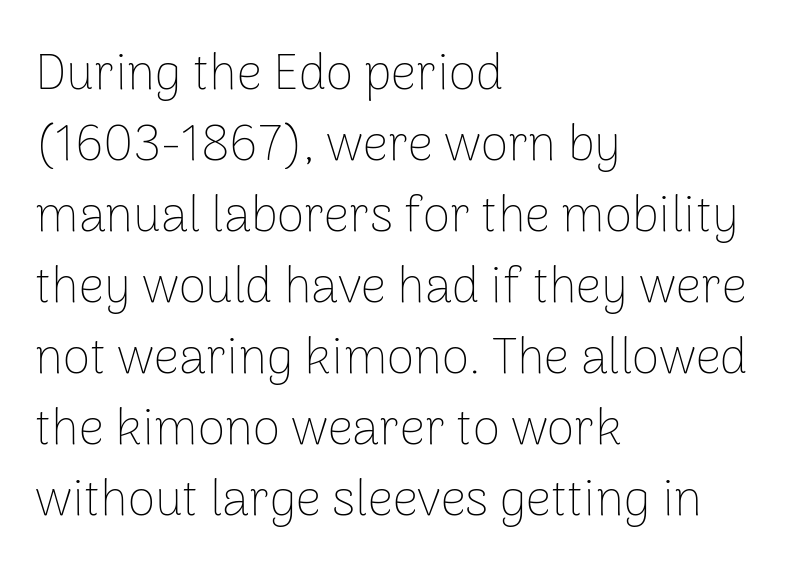
The ragged edge is on the right, which tells us the setting is flush left. Each letter keeps its own natural width here, so spacing adapts to shape. These lines are composed in type without serifs. If you measured baseline to baseline, you'd find a middling distance. Characters follow at the spacing the type designer built in. Heft: none added — not bold.
